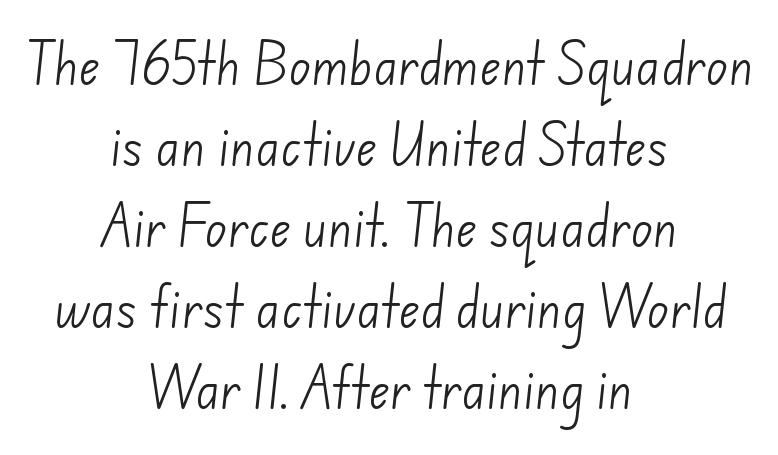
{"serif": "no", "bold": "no", "weight": "light", "width": "normal", "stroke_contrast": "low", "x_height": "small", "monospaced": "no", "underline": "no", "align": "center", "line_spacing_ratio": 1.76, "letter_spacing": "normal", "letter_spacing_em": 0.0, "glyph_px": 46}
